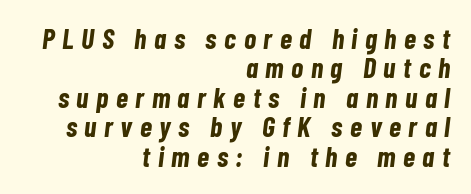
Designer's note — italics engaged. Clear beneath every line of the passage. Regarding leading, the lines here are crowded together. Caption: bold face, heavy strokes. Leftover space on each line is placed entirely before the opening word. Students, note that the glyphs here are deliberately spaced far apart.
